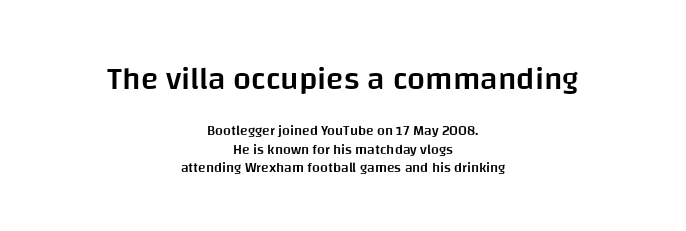
Q: Is the text bold? A: Semi-bold.
Q: Is the text italic (slanted)? A: No, it is upright.
Q: Is the typeface a serif or a sans-serif typeface? A: Sans-serif.
Q: Is the text underlined? A: No.
Q: How is the paragraph aligned? A: Centered.
Q: Is the spacing between letters normal or unusually wide? A: Normal.
Q: Is the spacing between lines tight, normal or loose? A: Normal.
Q: Which block of text is set in a larger size, the first (top) or the second (bottom)? A: The first (top) one.
Q: Width (condensed, normal, or wide)? A: Normal.
Q: Stroke contrast? A: Low.
Q: x-height? A: Large.
Q: Monospaced? A: No.
